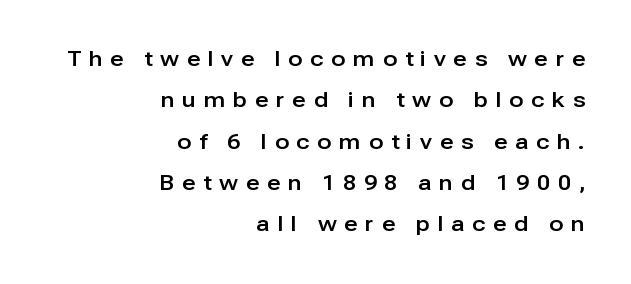
{"italic": "no", "underline": "no", "align": "right", "line_spacing": "loose", "line_spacing_ratio": 1.97, "letter_spacing": "wide", "letter_spacing_em": 0.37, "glyph_px": 21}
